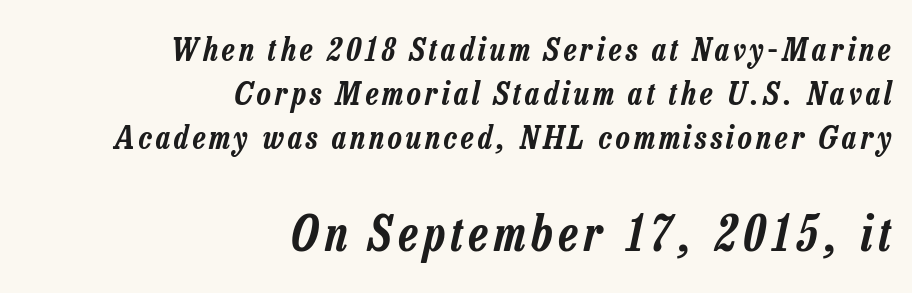
The image shows 48 px condensed type, italic (leaning right); set right-aligned, normal line spacing (1.37x), not underlined; the second (bottom) block is 1.5x larger; low stroke contrast and a medium x-height.
